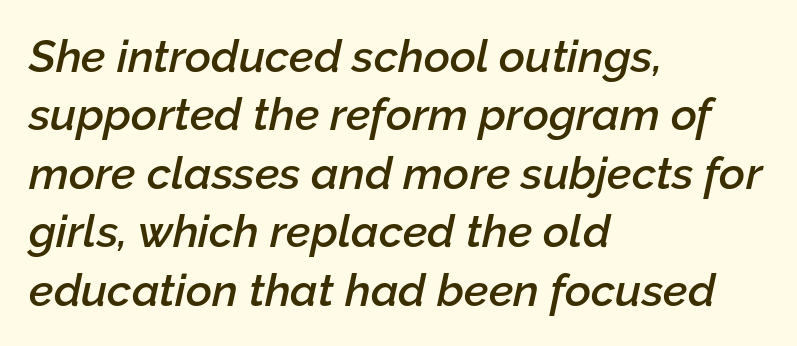
{"italic": "yes", "lean": "right", "slant_degrees": 12, "bold": "semi", "weight": "semibold", "width": "normal", "stroke_contrast": "low", "x_height": "medium", "monospaced": "no", "underline": "no", "align": "left", "line_spacing": "normal", "line_spacing_ratio": 1.3, "letter_spacing": "normal", "letter_spacing_em": 0.0, "glyph_px": 45}
